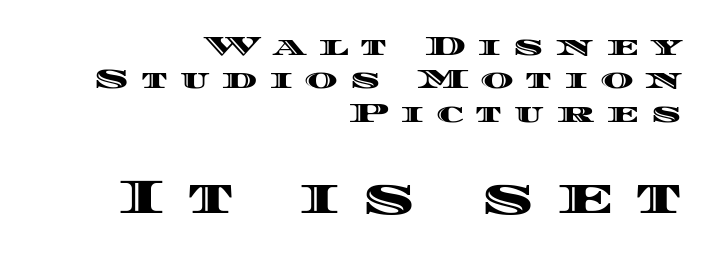
{"italic": "no", "width": "wide", "x_height": "large", "monospaced": "no", "underline": "no", "align": "right", "line_spacing_ratio": 1.19, "letter_spacing": "wide", "letter_spacing_em": 0.43, "larger_block": "second", "size_ratio": 1.75, "glyph_px": 49}
